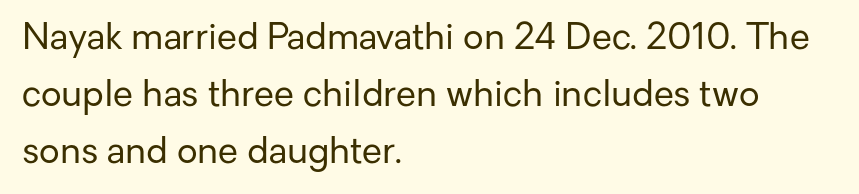
The image shows 36 px regular-weight sans-serif type, upright; set left-aligned, normal line spacing (1.58x), normal letter spacing, not underlined; low stroke contrast and a medium x-height.
